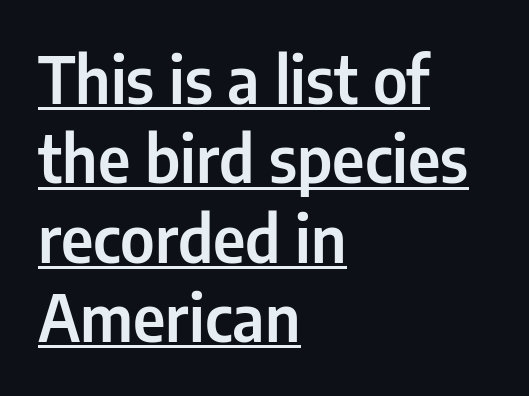
Ascenders rise straight up at ninety degrees. Varying glyph widths throughout — classic text-font behaviour. I'd call this a sans setting — the letters go barefoot. Characters follow at the spacing the type designer built in. A typographer would call this underscored text.
